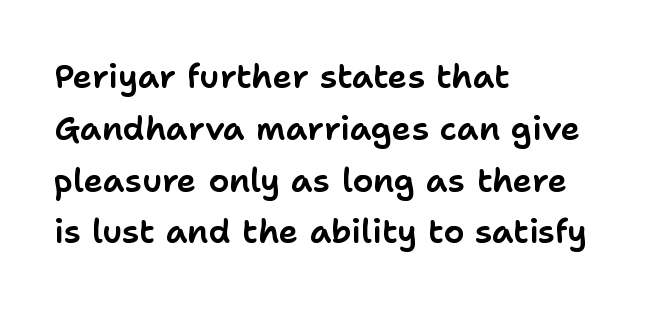
{"serif": "no", "italic": "no", "width": "normal", "stroke_contrast": "low", "x_height": "medium", "monospaced": "no", "underline": "no", "align": "left", "line_spacing": "normal", "line_spacing_ratio": 1.57, "letter_spacing": "normal", "letter_spacing_em": 0.0, "glyph_px": 33}
